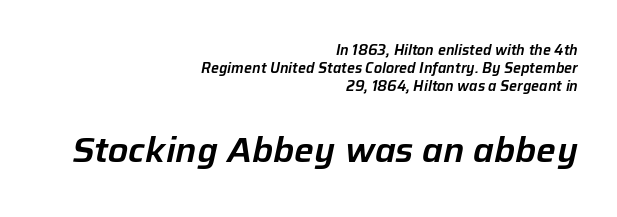
Q: Is the text italic (slanted)? A: Yes, it leans right by about 12 degrees.
Q: Is the text underlined? A: No.
Q: How is the paragraph aligned? A: Right-aligned.
Q: Is the spacing between letters normal or unusually wide? A: Normal.
Q: Is the spacing between lines tight, normal or loose? A: Normal.
Q: Which block of text is set in a larger size, the first (top) or the second (bottom)? A: The second (bottom) one.
Q: Width (condensed, normal, or wide)? A: Normal.
Q: Stroke contrast? A: Low.
Q: x-height? A: Medium.
Q: Monospaced? A: No.
